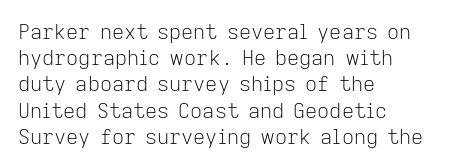
The image shows 21 px text type, upright; set left-aligned, normal line spacing (1.25x), normal letter spacing, not underlined.
